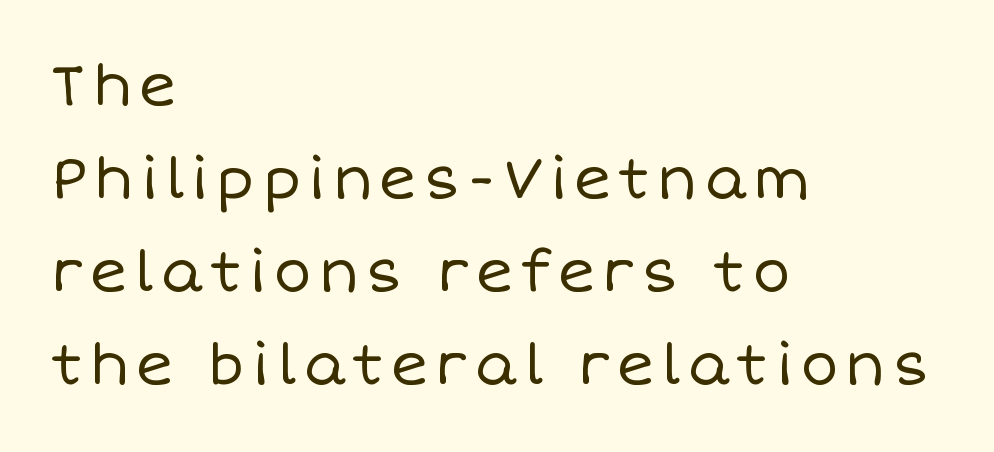
{"italic": "no", "bold": "no", "weight": "regular", "width": "normal", "stroke_contrast": "low", "x_height": "large", "monospaced": "no", "underline": "no", "align": "left", "line_spacing": "normal", "line_spacing_ratio": 1.63, "glyph_px": 57}
